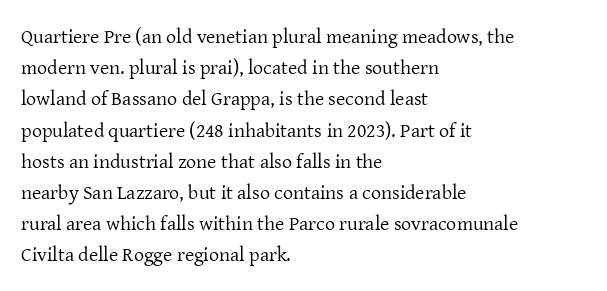
The image shows 20 px text type, upright; set left-aligned, normal line spacing (1.56x), normal letter spacing, not underlined.
